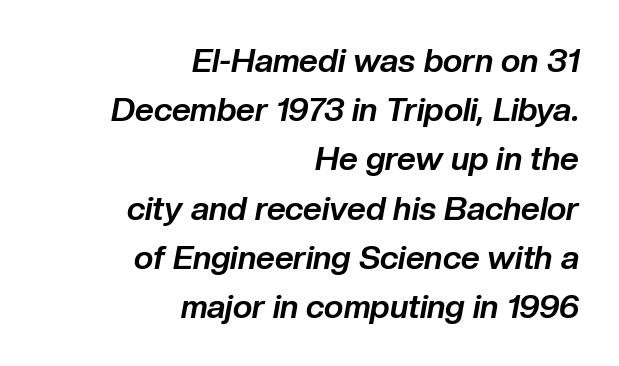
Q: Is the text bold? A: Yes.
Q: Is the text italic (slanted)? A: Yes, it leans right by about 10 degrees.
Q: Is the text underlined? A: No.
Q: How is the paragraph aligned? A: Right-aligned.
Q: Is the spacing between letters normal or unusually wide? A: Normal.
Q: Is the spacing between lines tight, normal or loose? A: Normal.
Q: Width (condensed, normal, or wide)? A: Normal.
Q: Stroke contrast? A: Low.
Q: x-height? A: Medium.
Q: Monospaced? A: No.
